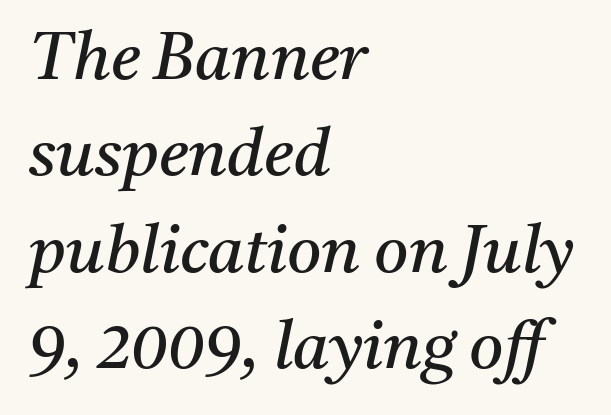
{"serif": "yes", "italic": "yes", "lean": "right", "slant_degrees": 11, "bold": "no", "weight": "regular", "width": "normal", "stroke_contrast": "medium", "x_height": "medium", "monospaced": "no", "underline": "no", "align": "left", "line_spacing": "normal", "line_spacing_ratio": 1.46, "letter_spacing": "normal", "letter_spacing_em": 0.0, "glyph_px": 66}
